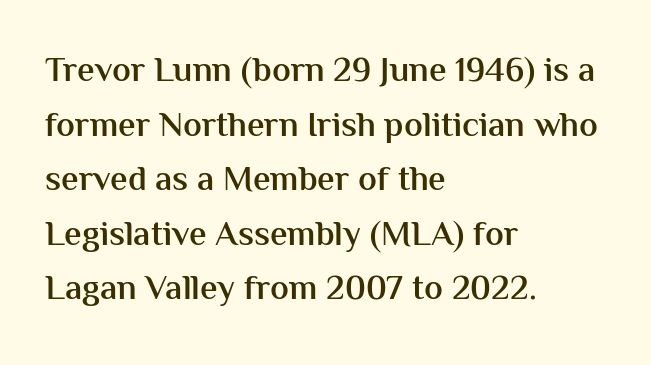
The image shows 35 px semibold sans-serif type, upright; set left-aligned, normal line spacing (1.56x), normal letter spacing, not underlined; medium stroke contrast and a medium x-height.
